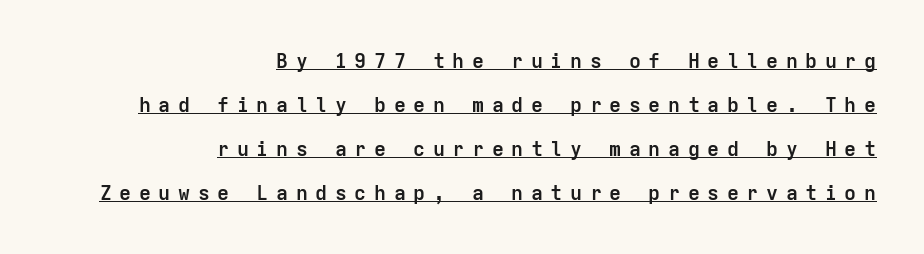
The image shows 20 px bold type, upright; set right-aligned, loose line spacing (2.2x), unusually wide letter spacing (+0.38 em), underlined.
